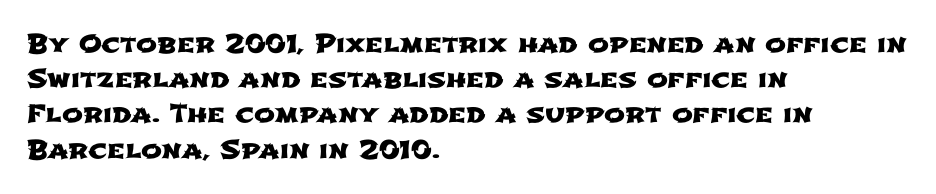
Notice how the passage keeps a crisp vertical edge on the left only. Glance below the letters and you will spot only blank space. Letter spacing: default. One glance says typical: line gaps are just what's usual.
